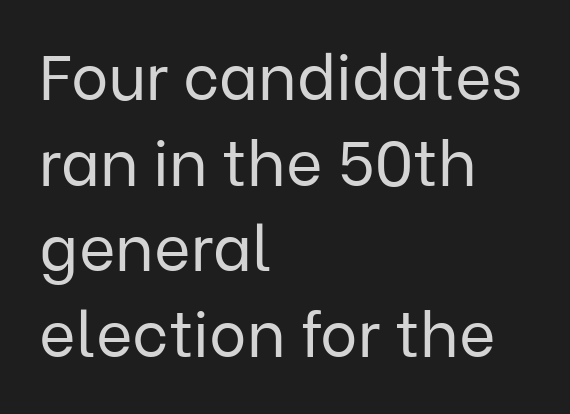
Q: Is the text bold? A: No.
Q: Is the text italic (slanted)? A: No, it is upright.
Q: Is the typeface a serif or a sans-serif typeface? A: Sans-serif.
Q: Is the text underlined? A: No.
Q: How is the paragraph aligned? A: Left-aligned.
Q: Is the spacing between letters normal or unusually wide? A: Normal.
Q: Is the spacing between lines tight, normal or loose? A: Normal.
Q: Width (condensed, normal, or wide)? A: Normal.
Q: Stroke contrast? A: Low.
Q: x-height? A: Medium.
Q: Monospaced? A: No.
